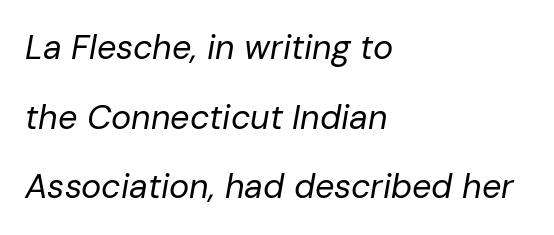
The image shows 34 px regular-weight type, italic (leaning right); set left-aligned, loose line spacing (2.05x), normal letter spacing, not underlined; low stroke contrast and a medium x-height.
